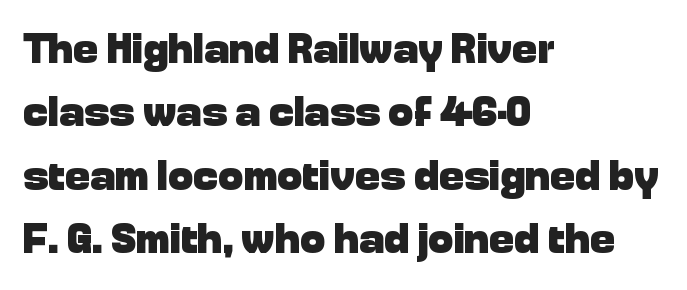
Q: Is the text bold? A: Yes.
Q: Is the text italic (slanted)? A: No, it is upright.
Q: Is the typeface a serif or a sans-serif typeface? A: Sans-serif.
Q: Is the text underlined? A: No.
Q: How is the paragraph aligned? A: Left-aligned.
Q: Is the spacing between letters normal or unusually wide? A: Normal.
Q: Is the spacing between lines tight, normal or loose? A: Normal.
Q: Width (condensed, normal, or wide)? A: Normal.
Q: Stroke contrast? A: Low.
Q: x-height? A: Medium.
Q: Monospaced? A: No.
